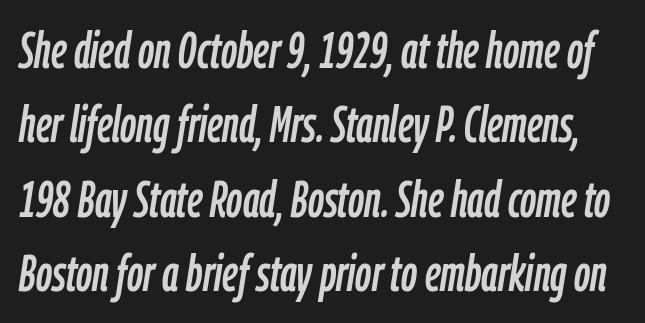
Evenly set lines give the paragraph a standard silhouette. Check the space under the baseline: it is left empty. The letterforms sit shoulder to shoulder at normal distance. If you drew a line through each stem, it would be angled. Looks like regular typesetting: each glyph gets only the width it needs.
